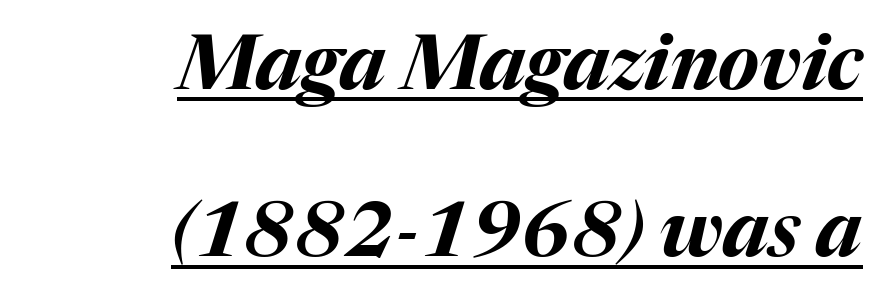
Q: Is the text bold? A: Yes.
Q: Is the text italic (slanted)? A: Yes, it leans right by about 17 degrees.
Q: Is the text underlined? A: Yes.
Q: How is the paragraph aligned? A: Right-aligned.
Q: Is the spacing between letters normal or unusually wide? A: Normal.
Q: Is the spacing between lines tight, normal or loose? A: Loose.
Q: Width (condensed, normal, or wide)? A: Normal.
Q: Stroke contrast? A: Medium.
Q: x-height? A: Medium.
Q: Monospaced? A: No.
